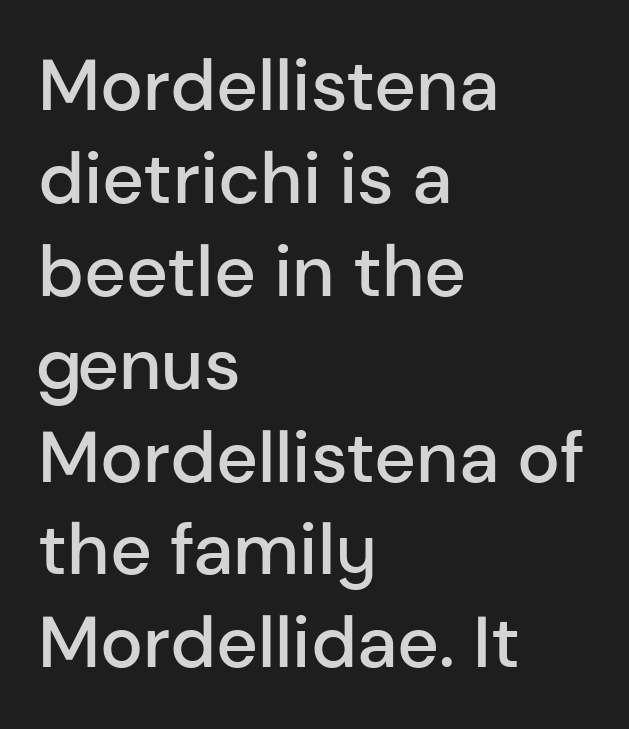
{"serif": "no", "italic": "no", "bold": "semi", "weight": "semibold", "width": "normal", "stroke_contrast": "low", "x_height": "medium", "monospaced": "no", "underline": "no", "align": "left", "line_spacing": "normal", "line_spacing_ratio": 1.29, "letter_spacing": "normal", "letter_spacing_em": 0.0, "glyph_px": 72}
